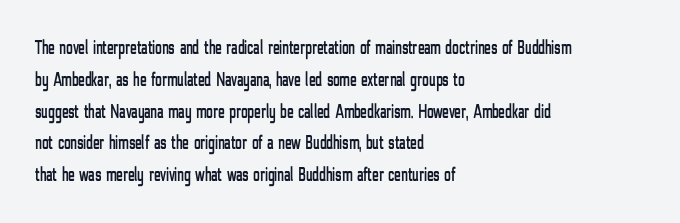
{"italic": "no", "underline": "no", "align": "left", "line_spacing": "normal", "line_spacing_ratio": 1.59, "letter_spacing": "normal", "letter_spacing_em": 0.0, "glyph_px": 20}
